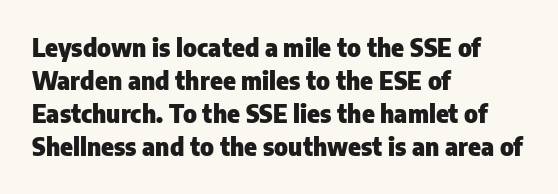
The tracking reads as untouched default to a designer's eye. Check the space under the baseline: it is left empty. The letters stand straight up with perfectly vertical stems. Each line starts at the same left margin while the right side varies. Weight check: bold — yes, fully. These lines sit exactly where default settings would place them.
